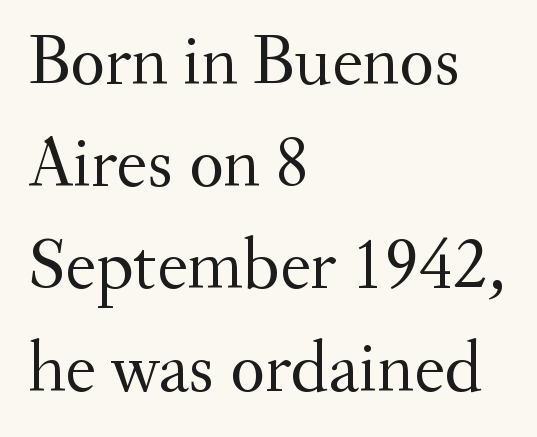
The image shows 73 px regular-weight serif type, upright; set left-aligned, normal line spacing (1.4x), normal letter spacing, not underlined; medium stroke contrast and a small x-height.
